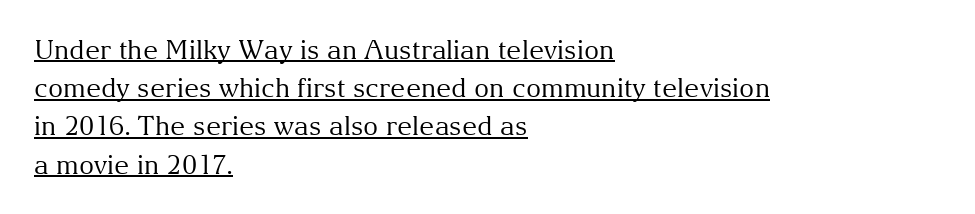
The lettering is marked with a stroke running underneath it. Designer's note — italics off, roman on. Look at the tracking — it's just the regular setting, nothing added. Is this a heavy cut? Hardly; it is regular or lighter.
